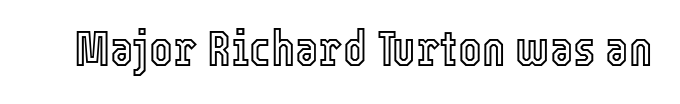
Q: Is the text italic (slanted)? A: No, it is upright.
Q: Is the text underlined? A: No.
Q: Is the spacing between letters normal or unusually wide? A: Normal.
Q: Width (condensed, normal, or wide)? A: Condensed.
Q: x-height? A: Medium.
Q: Monospaced? A: No.
